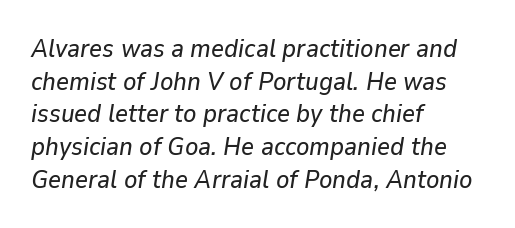
{"italic": "yes", "lean": "right", "slant_degrees": 9, "underline": "no", "align": "left", "line_spacing": "normal", "line_spacing_ratio": 1.31, "letter_spacing": "normal", "letter_spacing_em": 0.0, "glyph_px": 25}
